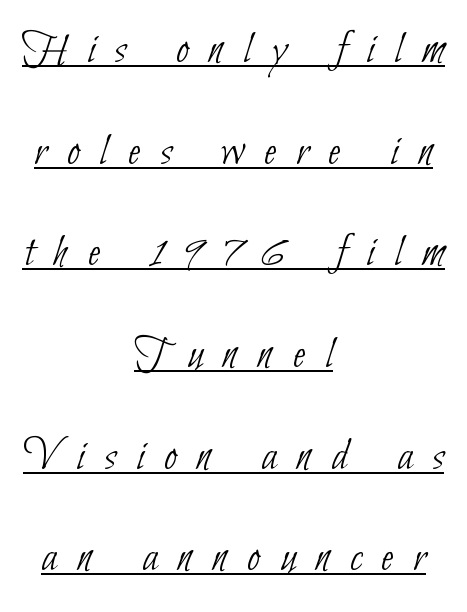
{"serif": "no", "bold": "no", "weight": "thin", "width": "condensed", "stroke_contrast": "low", "x_height": "small", "monospaced": "no", "underline": "yes", "align": "center", "line_spacing": "loose", "line_spacing_ratio": 2.21, "letter_spacing": "wide", "letter_spacing_em": 0.44, "glyph_px": 46}
